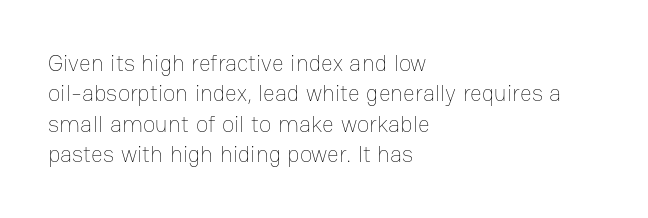
{"italic": "no", "bold": "no", "underline": "no", "align": "left", "line_spacing": "normal", "line_spacing_ratio": 1.32, "letter_spacing": "normal", "letter_spacing_em": 0.0, "glyph_px": 23}
